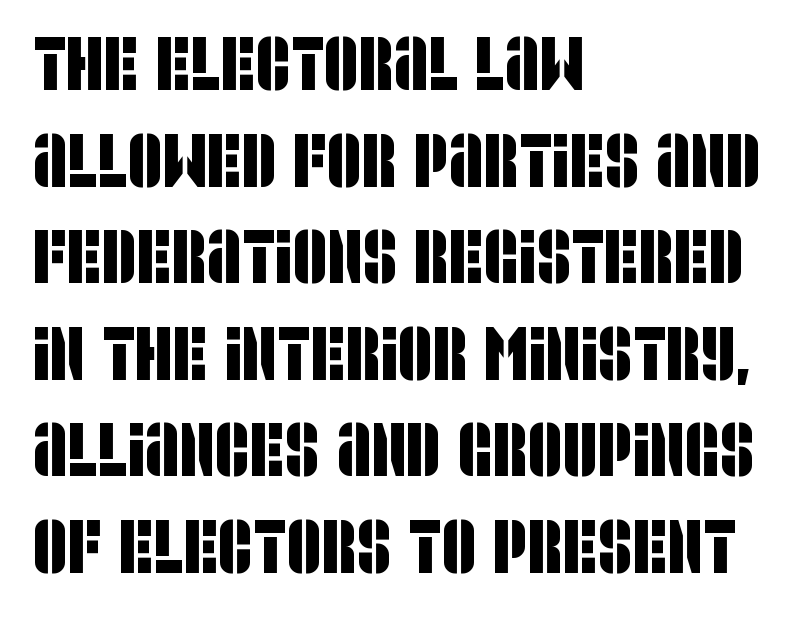
The image shows 76 px condensed sans-serif type; set left-aligned, normal line spacing (1.27x), normal letter spacing, not underlined; low stroke contrast and a large x-height.
